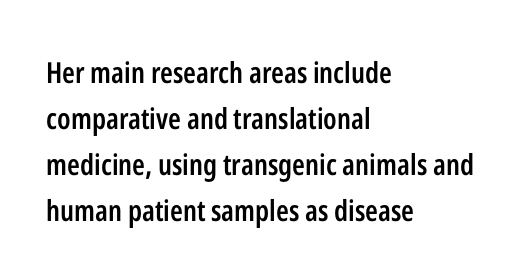
The image shows 29 px semibold, condensed sans-serif type, upright; set left-aligned, normal line spacing (1.59x), normal letter spacing, not underlined; low stroke contrast and a medium x-height.
